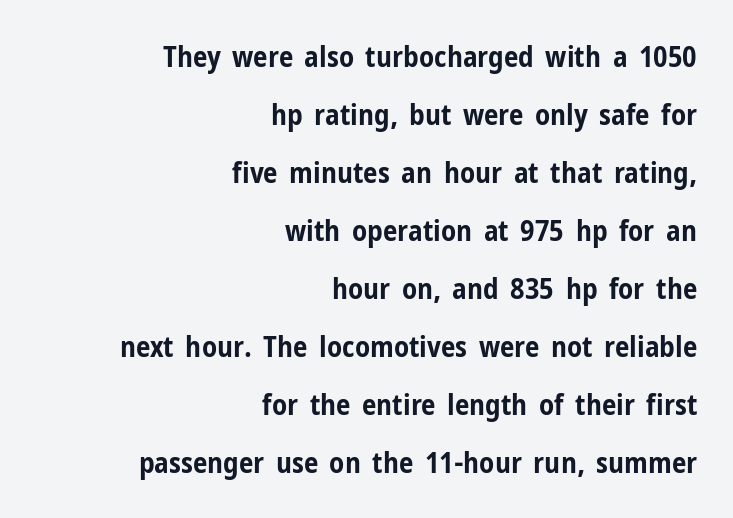
Nope, not italic — everything's standing straight. Horizontally, the lines are justified to the trailing edge only. This rendering employs a face without finishing strokes, i.e., a sans-serif. Stroke thickness is high; the sample reads as a true bold. The rendering uses natural spacing where letterforms have individual widths.
